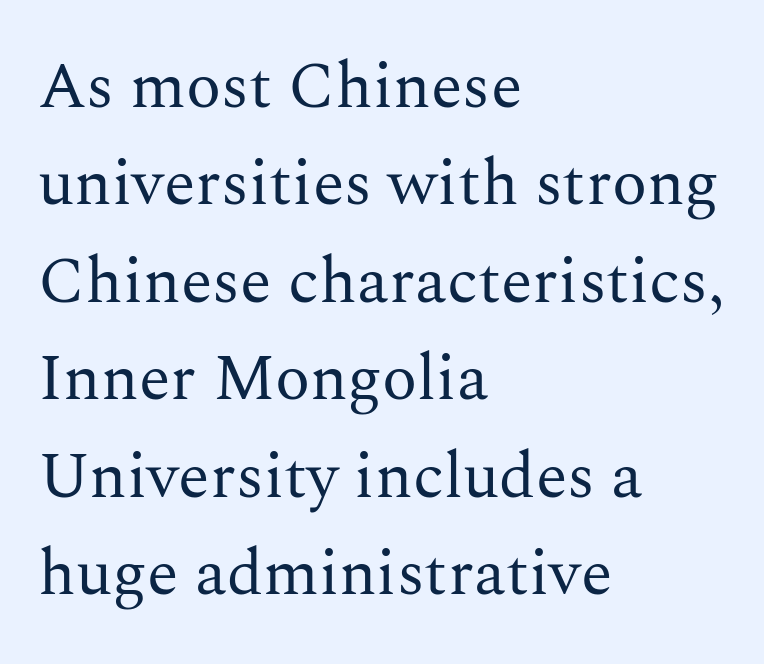
{"serif": "yes", "italic": "no", "bold": "no", "weight": "regular", "width": "normal", "stroke_contrast": "medium", "x_height": "medium", "monospaced": "no", "underline": "no", "align": "left", "line_spacing": "normal", "line_spacing_ratio": 1.5, "letter_spacing": "normal", "letter_spacing_em": 0.0, "glyph_px": 65}
